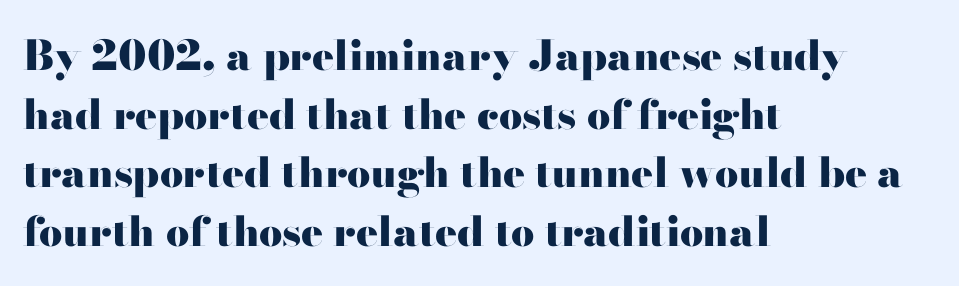
Reading down the column, the eye jumps a familiar distance to each next line. The designer went with a serif here, giving each stem small feet. Underline: absent. The font is running at its bold setting. Which margin do the lines hug? The left one — the right edge is uneven.
